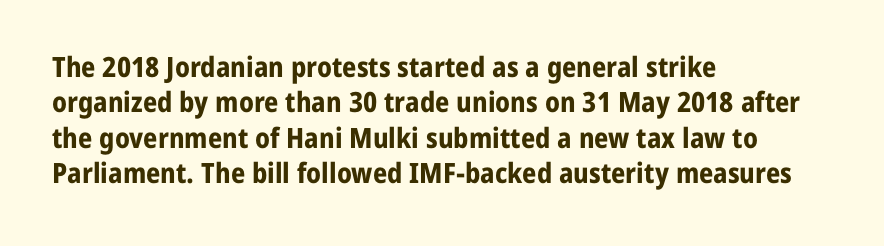
The specimen omits any rule beneath the text block's lines. Characters follow at the spacing the type designer built in. If you measured baseline to baseline, you'd find a middling distance. This rendering uses left alignment, leaving the right contour irregular. Look at the bottom of the vertical strokes: they stop flat, with no serifs.
